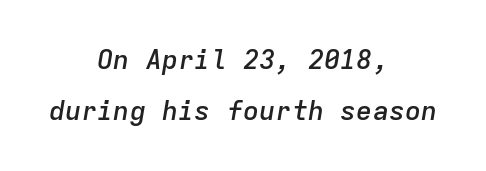
{"italic": "yes", "lean": "right", "slant_degrees": 9, "bold": "semi", "underline": "no", "align": "center", "line_spacing_ratio": 1.89, "letter_spacing": "normal", "letter_spacing_em": 0.0, "glyph_px": 27}
